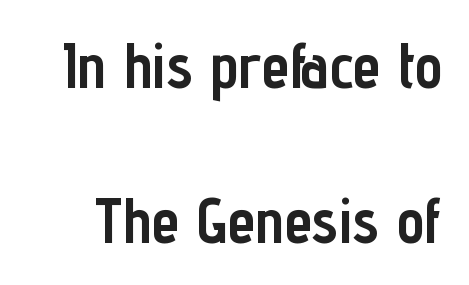
Q: Is the text bold? A: Yes.
Q: Is the text italic (slanted)? A: No, it is upright.
Q: Is the typeface a serif or a sans-serif typeface? A: Sans-serif.
Q: Is the text underlined? A: No.
Q: Is the spacing between letters normal or unusually wide? A: Normal.
Q: Is the spacing between lines tight, normal or loose? A: Loose.
Q: Width (condensed, normal, or wide)? A: Condensed.
Q: Stroke contrast? A: Low.
Q: x-height? A: Medium.
Q: Monospaced? A: No.
